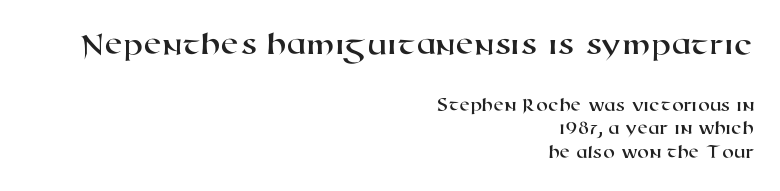
Does the type have serifs? No, each stem ends abruptly. Each word holds together tightly as a unit, with standard inter-letter gaps. This rendering features lettering with no underline. The vertical gap from one line to the next is medium. Character widths vary here, with narrow letters taking less room than wide ones. Size hierarchy here favors the leading block over the trailing one.
